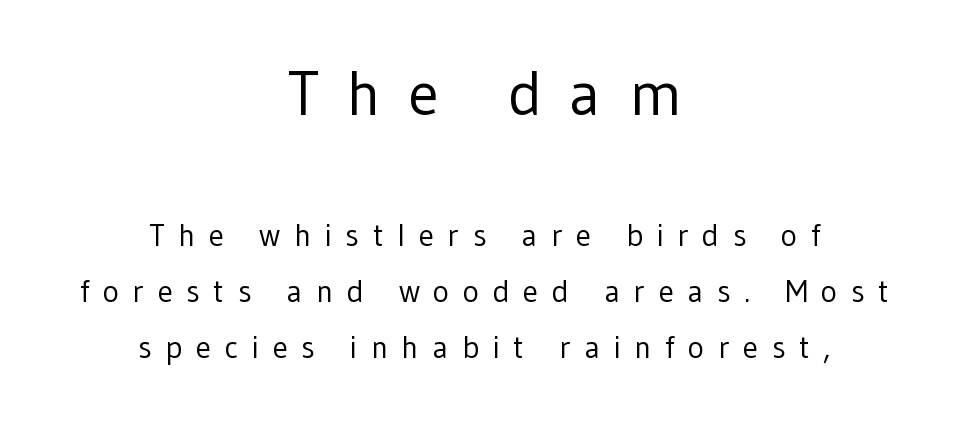
Line starts and ends both wander, symmetrically. The face used here appears at its bigger size in the upper chunk. The gaps between neighbouring characters are conspicuously large. Typographically, this falls in the sans-serif category. Words float on clear page, feet unadorned.
